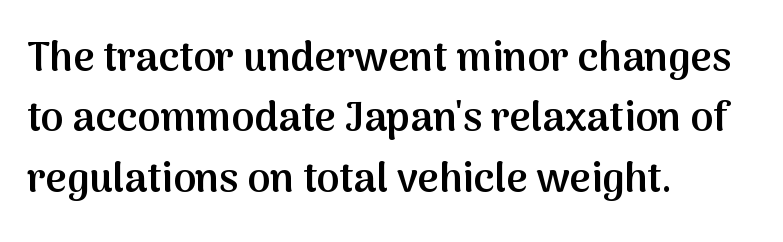
In CSS terms this would be text-align: left. The strip under each line holds only bare page. Bold? Not quite — semibold, heavier than regular but stopping short. The letters stand upright; this is a roman face.
